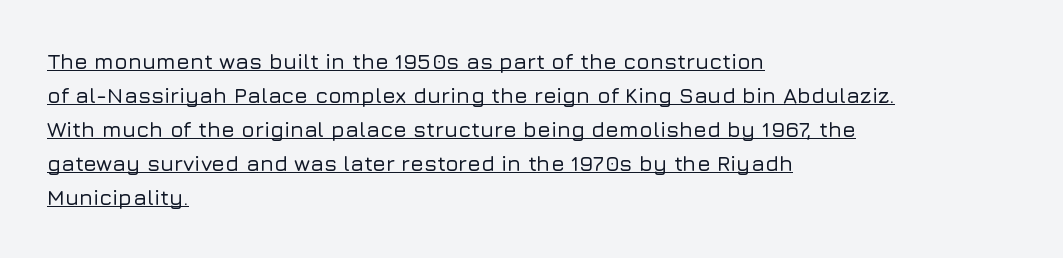
What's the leading like? Ordinary, nothing unusual. Posture: straight, roman, zero tilt. The horizontal fit of the characters is conventional and even. Casual observation: everything's shoved over to the left. A typographer would call this underscored text.
